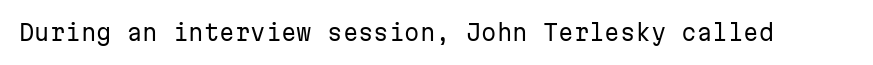
Q: Is the text bold? A: No.
Q: Is the text italic (slanted)? A: No, it is upright.
Q: Is the text underlined? A: No.
Q: Is the spacing between letters normal or unusually wide? A: Normal.
